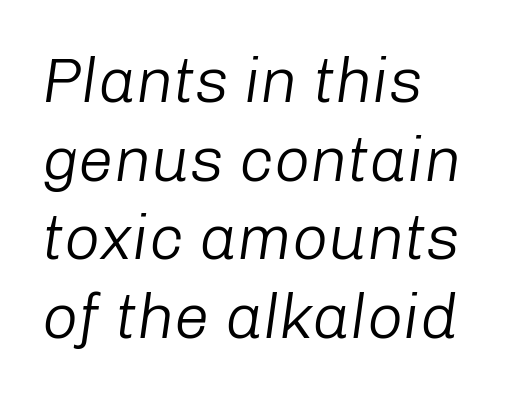
{"italic": "yes", "lean": "right", "slant_degrees": 8, "bold": "no", "weight": "light", "width": "normal", "stroke_contrast": "low", "x_height": "medium", "monospaced": "no", "underline": "no", "align": "left", "line_spacing": "normal", "line_spacing_ratio": 1.25, "letter_spacing": "normal", "letter_spacing_em": 0.0, "glyph_px": 63}
